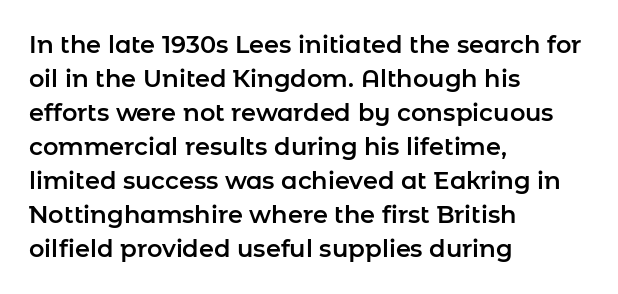
{"italic": "no", "underline": "no", "align": "left", "line_spacing": "normal", "line_spacing_ratio": 1.42, "letter_spacing": "normal", "letter_spacing_em": 0.0, "glyph_px": 24}
